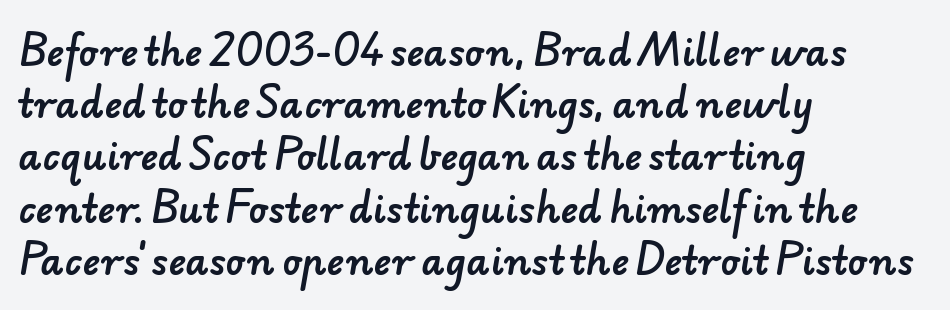
Q: Is the typeface a serif or a sans-serif typeface? A: Sans-serif.
Q: Is the text underlined? A: No.
Q: How is the paragraph aligned? A: Left-aligned.
Q: Is the spacing between letters normal or unusually wide? A: Normal.
Q: Is the spacing between lines tight, normal or loose? A: Normal.
Q: Width (condensed, normal, or wide)? A: Normal.
Q: Stroke contrast? A: Low.
Q: x-height? A: Small.
Q: Monospaced? A: No.
